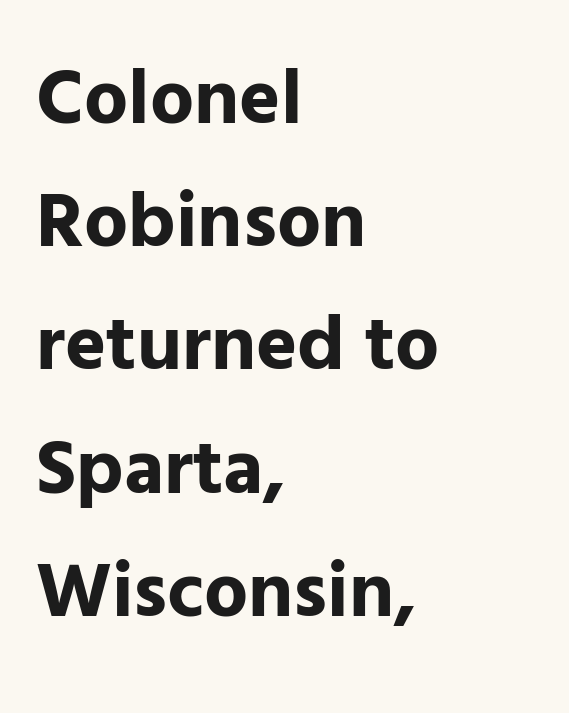
Notice how descenders clear the ascenders below comfortably — that's standard leading. The rendering uses natural spacing where letterforms have individual widths. Weight check: bold — yes, fully. The lettering stays uniformly vertical, giving the passage a roman look. Left-aligned paragraph, ragged on the right.
